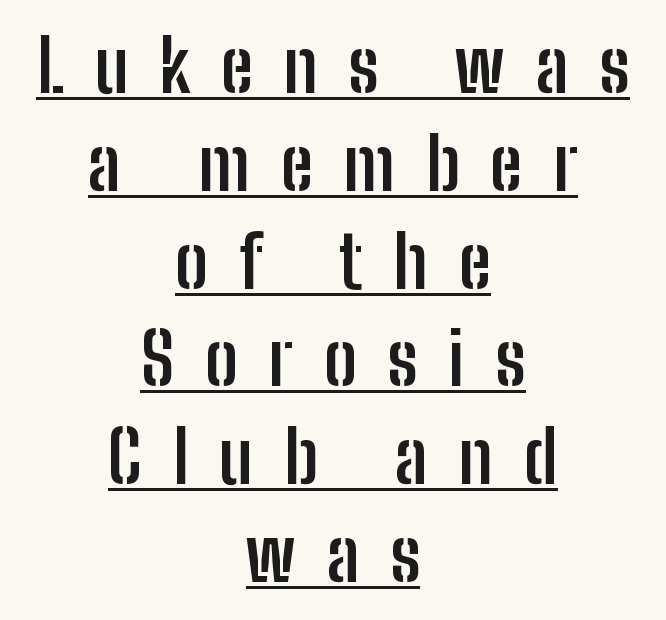
{"serif": "no", "italic": "no", "bold": "yes", "weight": "semibold", "width": "condensed", "stroke_contrast": "low", "x_height": "medium", "monospaced": "no", "underline": "yes", "align": "center", "line_spacing": "normal", "line_spacing_ratio": 1.34, "letter_spacing": "wide", "letter_spacing_em": 0.42, "glyph_px": 73}
